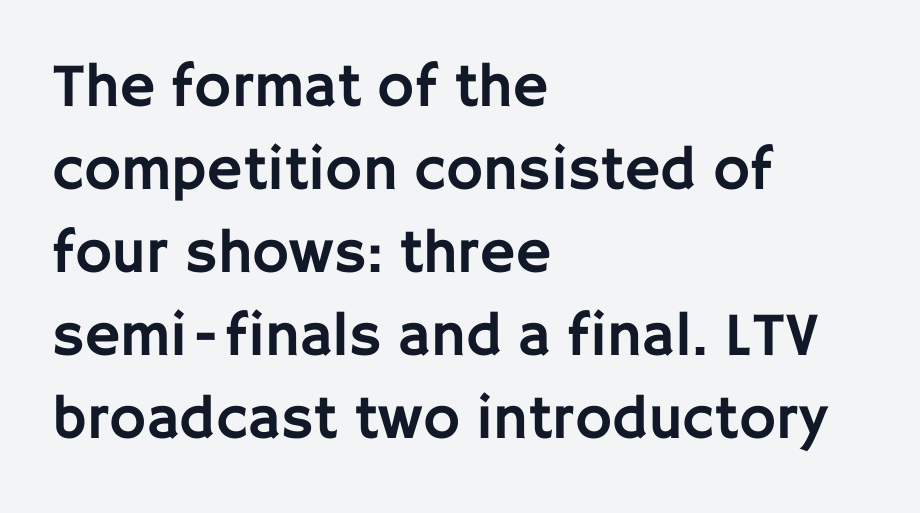
The image shows 62 px sans-serif type, upright; set left-aligned, normal line spacing (1.34x), normal letter spacing, not underlined; low stroke contrast and a large x-height.
